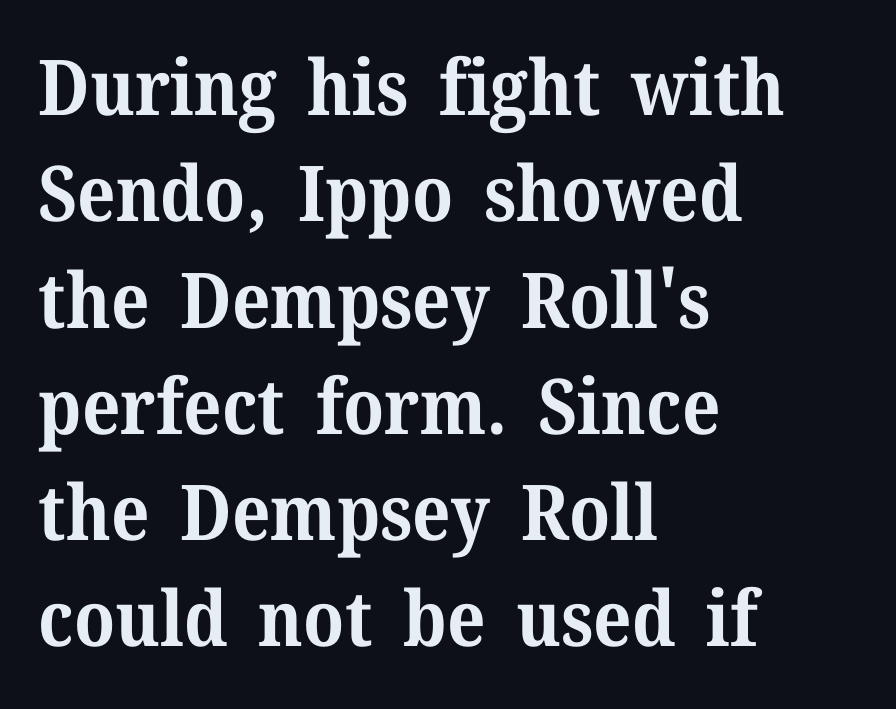
The leading is moderate, giving the passage an even texture. The text block is weighted toward the left margin, trailing off unevenly rightward. This sample has the flowing, uneven cadence of proportional lettering. Heavy, bold letterforms. Yep, those are serifs on the letters. Compared with typical body copy, the letter spacing here is the same.
